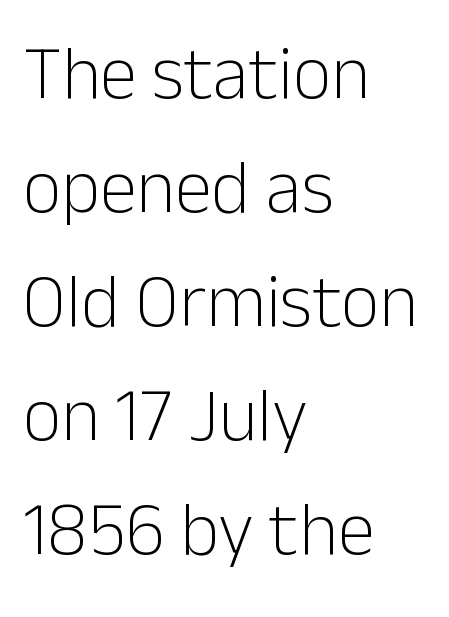
Visually the block forms a straight wall on the left and a jagged coastline on the right. Unbolded letterforms with no extra heft. The block of text has a typical density, with ordinary space between rows. The passage shown has conventional tracking throughout.
